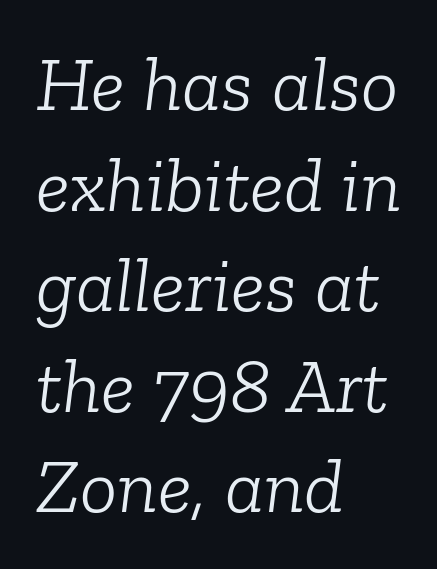
Are there feet on the stems? There are — it's a serif. The letters look calm and open, with moderate or lighter stems. All the whitespace from short lines collects on the right. Tracking here is standard; glyphs follow each other at the usual distance. If you drew a line through each stem, it would be angled. Regarding leading, the lines here are spaced in the standard way.
